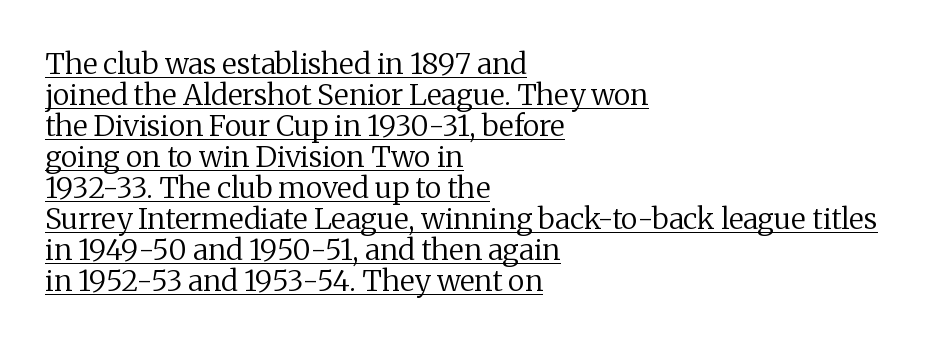
The rendering uses a small line-height, squeezing the rows. The rendering uses natural spacing where letterforms have individual widths. The lines are quadded left. The letterforms sit at book weight or below.
